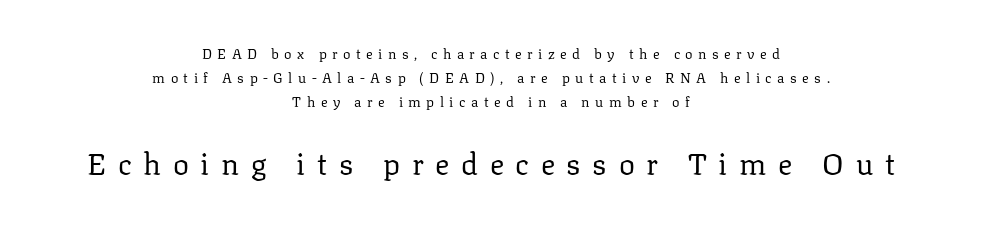
The image shows 30 px regular-weight serif type, upright; set centered, line spacing 1.71x, unusually wide letter spacing (+0.39 em), not underlined; the second (bottom) block is 2.14x larger; low stroke contrast and a medium x-height.
